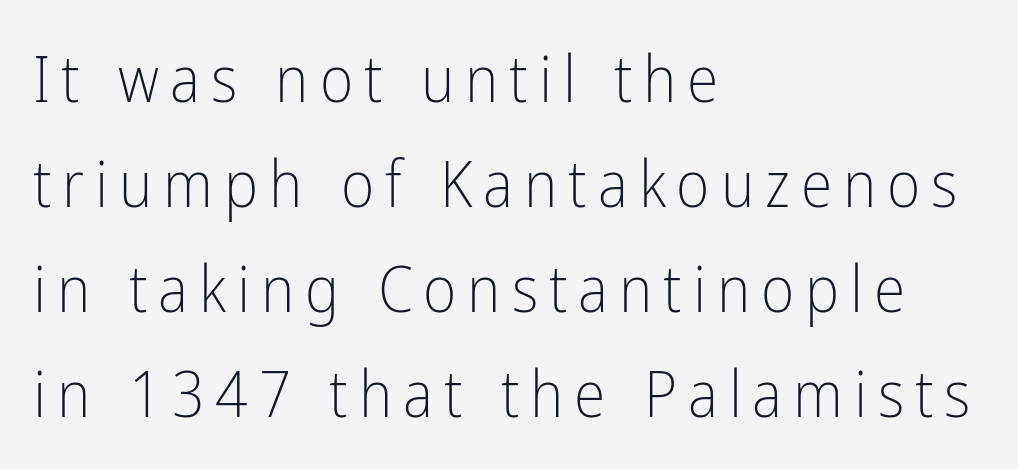
Q: Is the text bold? A: No.
Q: Is the text italic (slanted)? A: No, it is upright.
Q: Is the typeface a serif or a sans-serif typeface? A: Sans-serif.
Q: Is the text underlined? A: No.
Q: How is the paragraph aligned? A: Left-aligned.
Q: Is the spacing between lines tight, normal or loose? A: Normal.
Q: Width (condensed, normal, or wide)? A: Condensed.
Q: Stroke contrast? A: Low.
Q: x-height? A: Medium.
Q: Monospaced? A: No.
